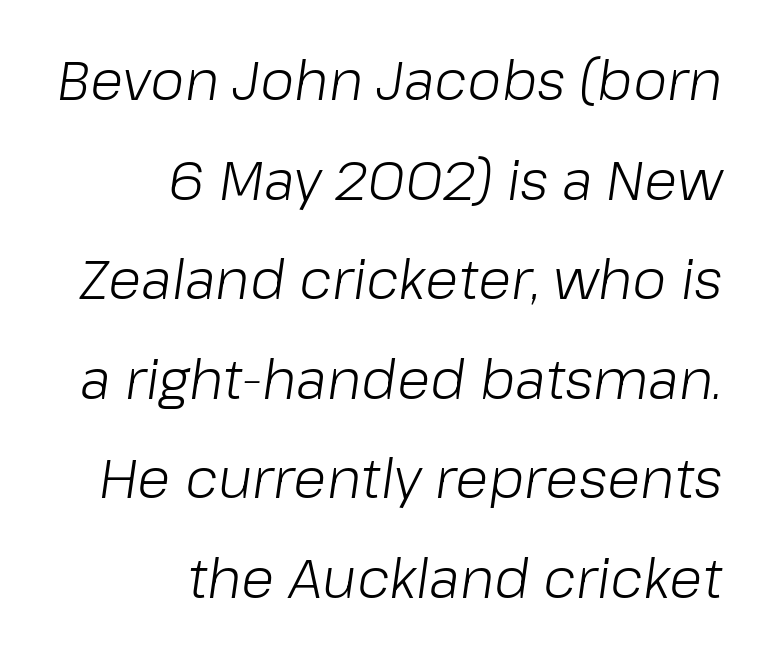
Q: Is the text bold? A: No.
Q: Is the text italic (slanted)? A: Yes, it leans right by about 8 degrees.
Q: Is the text underlined? A: No.
Q: How is the paragraph aligned? A: Right-aligned.
Q: Is the spacing between letters normal or unusually wide? A: Normal.
Q: Width (condensed, normal, or wide)? A: Normal.
Q: Stroke contrast? A: Low.
Q: x-height? A: Medium.
Q: Monospaced? A: No.
